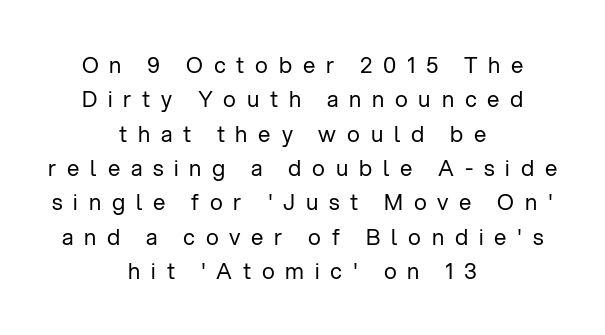
Q: Is the text bold? A: No.
Q: Is the text italic (slanted)? A: No, it is upright.
Q: Is the text underlined? A: No.
Q: How is the paragraph aligned? A: Centered.
Q: Is the spacing between letters normal or unusually wide? A: Unusually wide.
Q: Is the spacing between lines tight, normal or loose? A: Normal.
